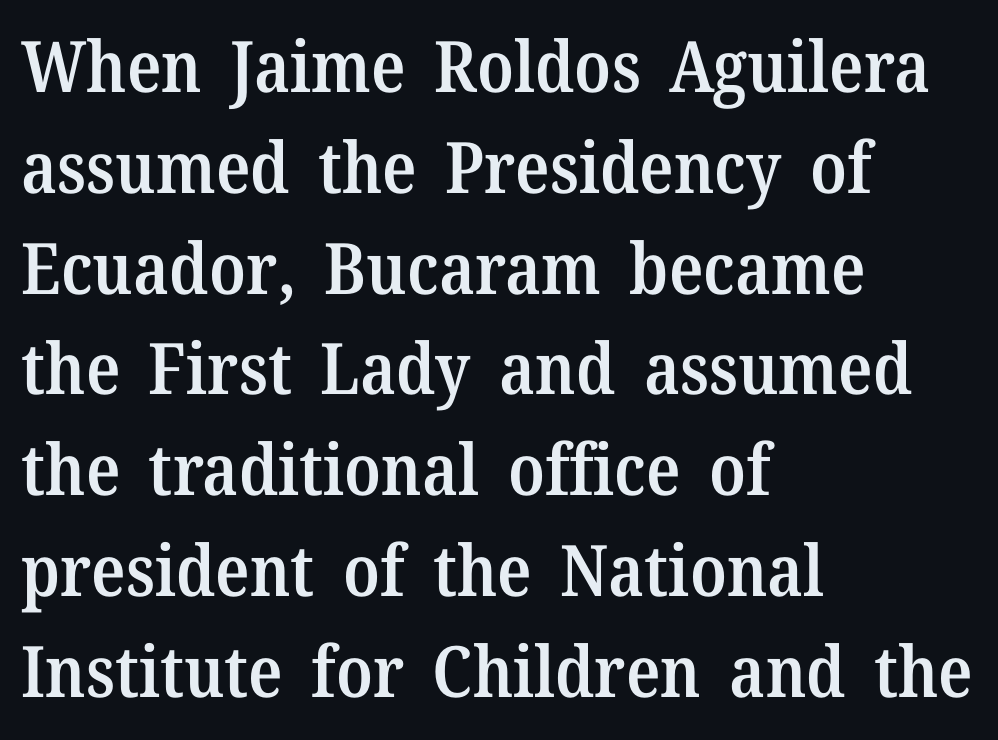
{"serif": "yes", "italic": "no", "bold": "semi", "weight": "semibold", "width": "normal", "stroke_contrast": "medium", "x_height": "medium", "monospaced": "no", "underline": "no", "align": "left", "line_spacing": "normal", "line_spacing_ratio": 1.42, "letter_spacing": "normal", "letter_spacing_em": 0.0, "glyph_px": 71}
